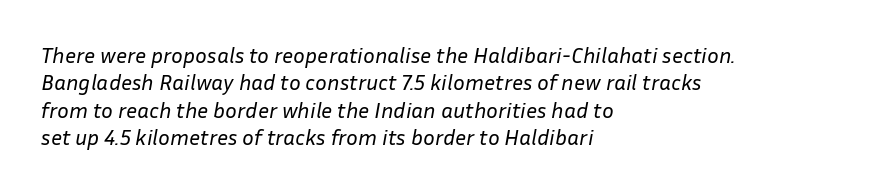
The image shows 22 px text type, italic (leaning right); set left-aligned, line spacing 1.24x, normal letter spacing, not underlined.
